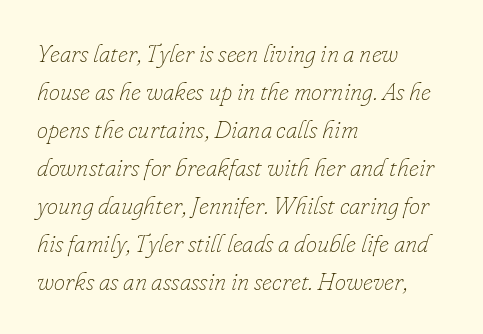
Q: Is the text bold? A: No.
Q: Is the text italic (slanted)? A: Yes, it leans right by about 16 degrees.
Q: Is the text underlined? A: No.
Q: How is the paragraph aligned? A: Left-aligned.
Q: Is the spacing between letters normal or unusually wide? A: Normal.
Q: Is the spacing between lines tight, normal or loose? A: Normal.
